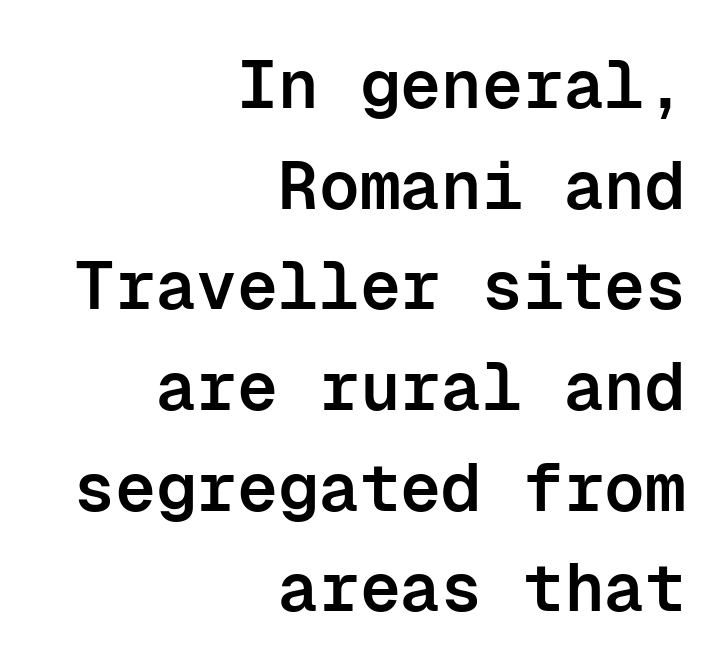
The image shows 68 px semibold sans-serif type, upright, monospaced; set right-aligned, normal line spacing (1.48x), normal letter spacing, not underlined; low stroke contrast and a medium x-height.
